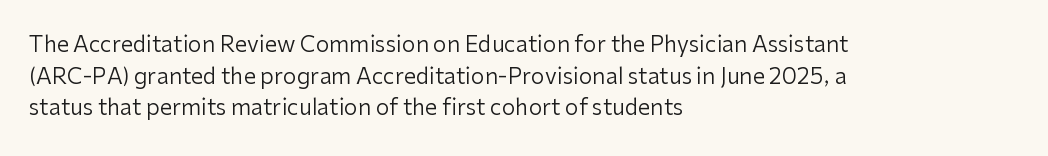
The image shows 22 px text type, upright; set left-aligned, normal line spacing (1.44x), normal letter spacing, not underlined.
